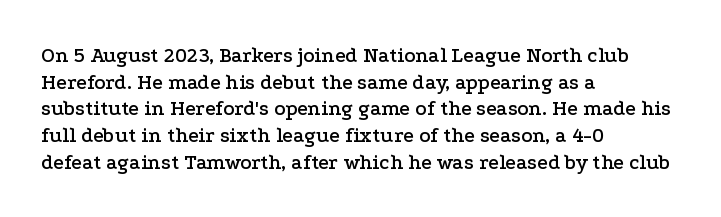
The image shows 21 px text type, upright; set left-aligned, normal line spacing (1.27x), normal letter spacing, not underlined.
